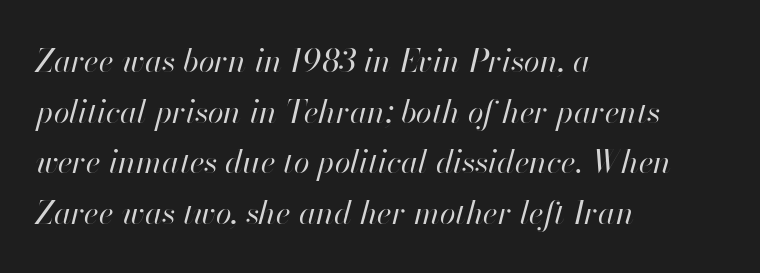
Q: Is the text bold? A: No.
Q: Is the text italic (slanted)? A: Yes, it leans right by about 13 degrees.
Q: Is the text underlined? A: No.
Q: How is the paragraph aligned? A: Left-aligned.
Q: Is the spacing between letters normal or unusually wide? A: Normal.
Q: Is the spacing between lines tight, normal or loose? A: Normal.
Q: Width (condensed, normal, or wide)? A: Normal.
Q: Stroke contrast? A: High.
Q: x-height? A: Small.
Q: Monospaced? A: No.
